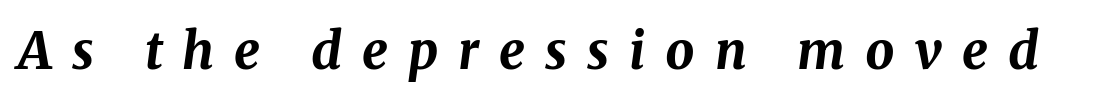
Q: Is the text bold? A: Yes.
Q: Is the text italic (slanted)? A: Yes, it leans right by about 8 degrees.
Q: Is the text underlined? A: No.
Q: Is the spacing between letters normal or unusually wide? A: Unusually wide.
Q: Width (condensed, normal, or wide)? A: Normal.
Q: Stroke contrast? A: Medium.
Q: x-height? A: Medium.
Q: Monospaced? A: No.
